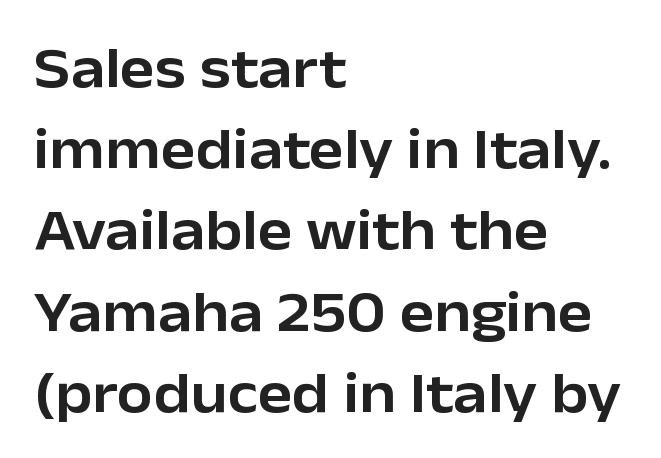
{"serif": "no", "italic": "no", "width": "normal", "stroke_contrast": "low", "x_height": "medium", "monospaced": "no", "underline": "no", "align": "left", "line_spacing": "normal", "line_spacing_ratio": 1.4, "letter_spacing": "normal", "letter_spacing_em": 0.0, "glyph_px": 58}
